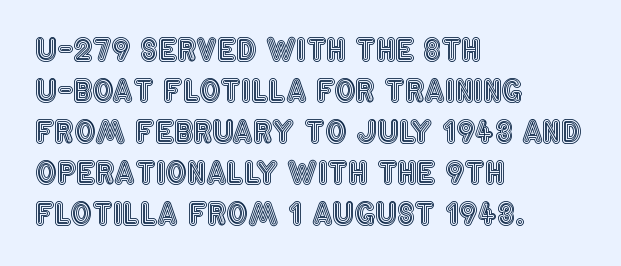
It's the straight-up-and-down kind of type. The strip under each line holds only bare page. This sample is left-justified, so line endings fall wherever the words run out. This rendering leaves character spacing at its baseline value.
